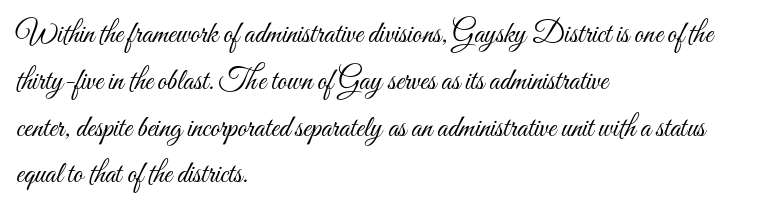
The image shows 30 px light, condensed type; set left-aligned, normal line spacing (1.56x), normal letter spacing, not underlined; medium stroke contrast and a small x-height.
